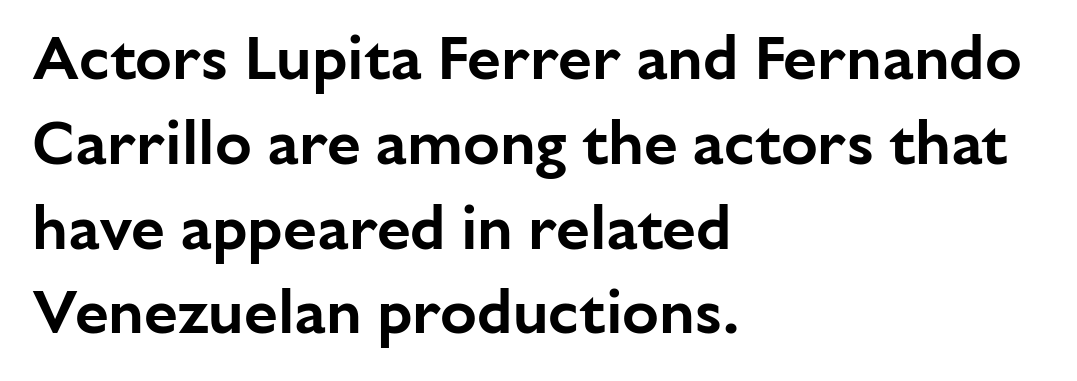
Q: Is the text italic (slanted)? A: No, it is upright.
Q: Is the typeface a serif or a sans-serif typeface? A: Sans-serif.
Q: Is the text underlined? A: No.
Q: How is the paragraph aligned? A: Left-aligned.
Q: Is the spacing between letters normal or unusually wide? A: Normal.
Q: Is the spacing between lines tight, normal or loose? A: Normal.
Q: Width (condensed, normal, or wide)? A: Normal.
Q: Stroke contrast? A: Low.
Q: x-height? A: Medium.
Q: Monospaced? A: No.
